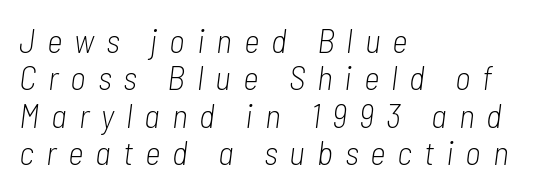
Rule under the text: the space is simply empty. One glance says dense: line gaps are narrower than usual. Varying glyph widths throughout — classic text-font behaviour. Weight: not bold — regular or lighter. Characters are canted at an angle relative to the baseline's perpendicular.
